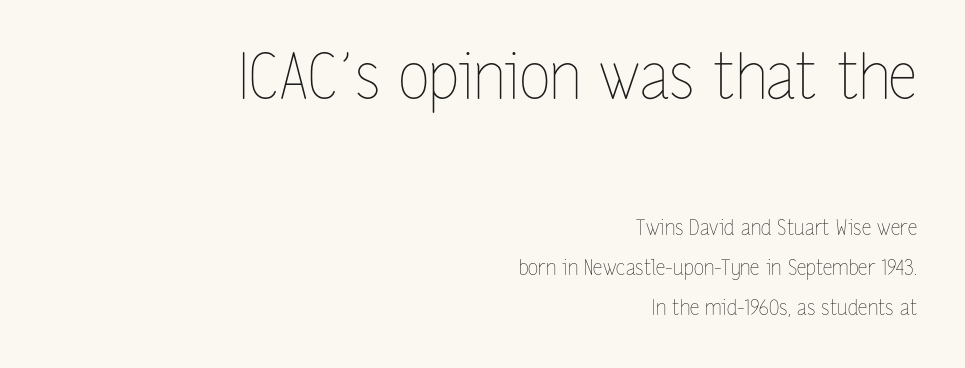
The image shows 63 px thin, condensed type, upright; set right-aligned, loose line spacing (1.9x), normal letter spacing, not underlined; the first (top) block is 3.0x larger; low stroke contrast and a medium x-height.
